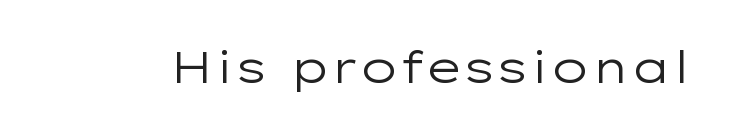
Q: Is the text bold? A: No.
Q: Is the text italic (slanted)? A: No, it is upright.
Q: Is the typeface a serif or a sans-serif typeface? A: Sans-serif.
Q: Is the text underlined? A: No.
Q: Is the spacing between letters normal or unusually wide? A: Normal.
Q: Width (condensed, normal, or wide)? A: Wide.
Q: Stroke contrast? A: Low.
Q: x-height? A: Medium.
Q: Monospaced? A: No.
